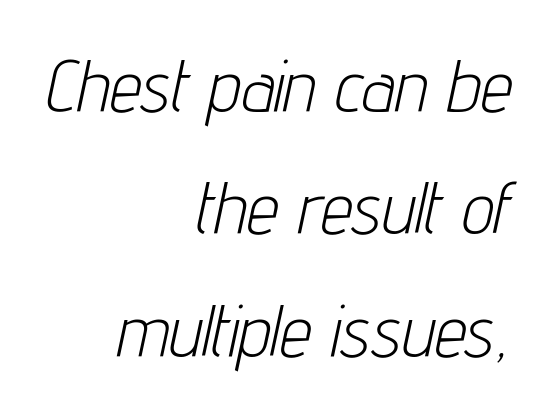
{"italic": "yes", "lean": "right", "slant_degrees": 12, "bold": "no", "weight": "light", "width": "condensed", "stroke_contrast": "low", "x_height": "medium", "monospaced": "no", "underline": "no", "align": "right", "line_spacing": "normal", "line_spacing_ratio": 1.7, "letter_spacing": "normal", "letter_spacing_em": 0.0, "glyph_px": 72}
